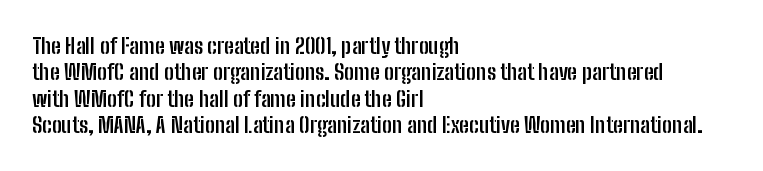
The image shows 22 px bold type, upright; set left-aligned, line spacing 1.2x, normal letter spacing, not underlined.
